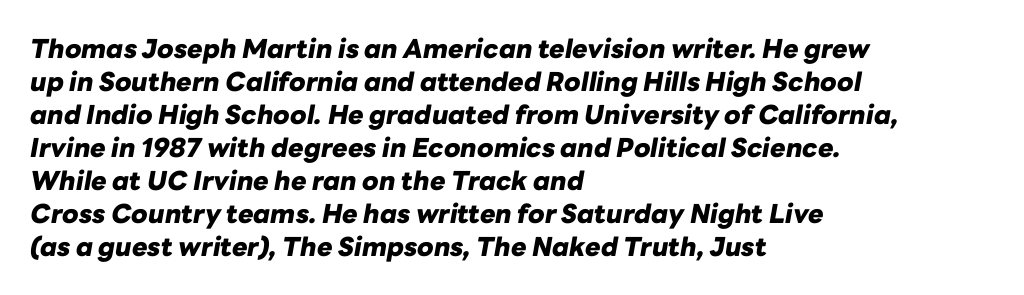
{"italic": "yes", "lean": "right", "slant_degrees": 10, "bold": "yes", "underline": "no", "align": "left", "line_spacing": "normal", "line_spacing_ratio": 1.27, "letter_spacing": "normal", "letter_spacing_em": 0.0, "glyph_px": 26}
